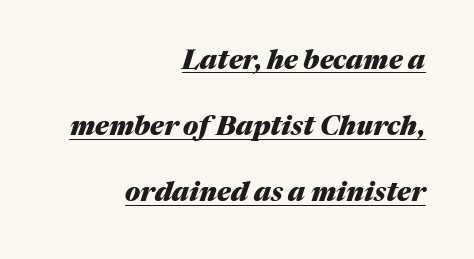
{"italic": "yes", "lean": "right", "slant_degrees": 17, "bold": "yes", "underline": "yes", "align": "right", "line_spacing": "loose", "line_spacing_ratio": 2.45, "letter_spacing": "normal", "letter_spacing_em": 0.0, "glyph_px": 27}
